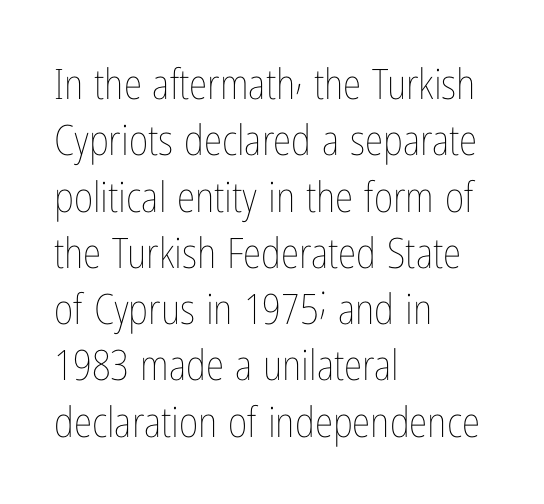
The image shows 42 px thin, condensed type, upright; set left-aligned, normal line spacing (1.34x), normal letter spacing, not underlined; low stroke contrast and a medium x-height.
